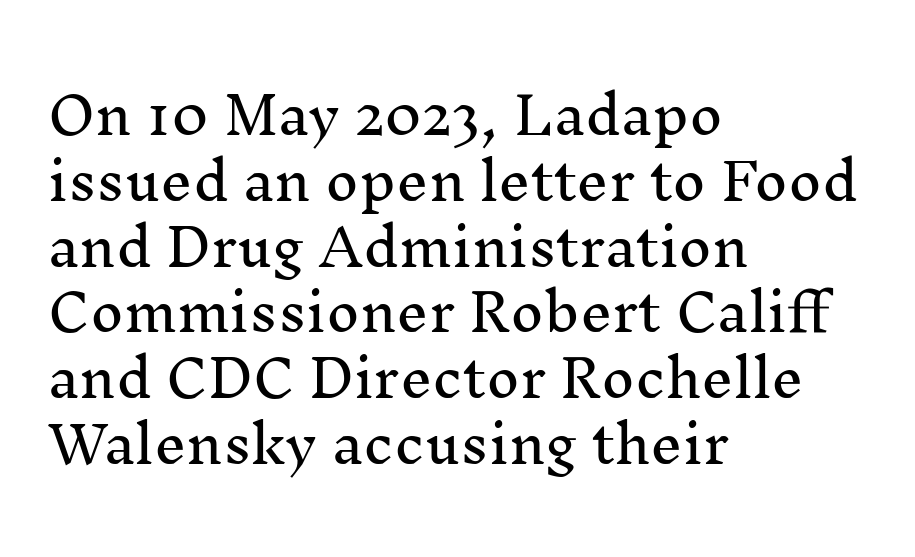
The image shows 51 px serif type, upright; set left-aligned, normal line spacing (1.29x), normal letter spacing, not underlined; medium stroke contrast and a medium x-height.
